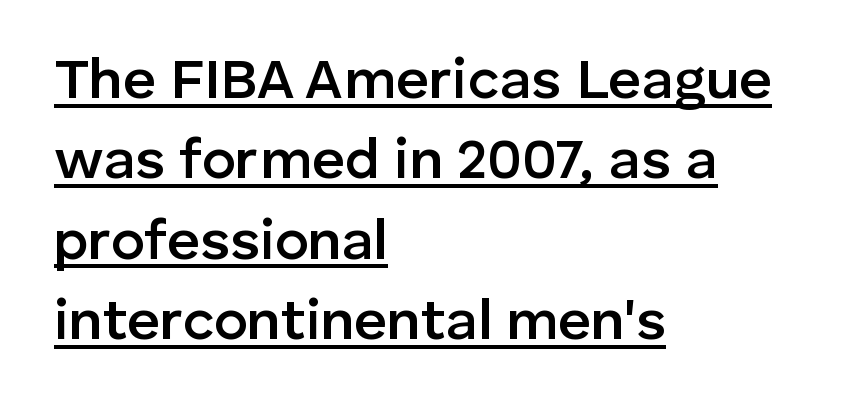
Characters remain perfectly vertical along every line. Underline: present. Observe the ordinary spacing: letters are neighbours, not strangers. Do the characters align in a grid? No, the font is proportional. A semibold gives these letters moderate extra thickness, short of bold. This is sans-serif lettering, the kind often seen on screens and signage.
